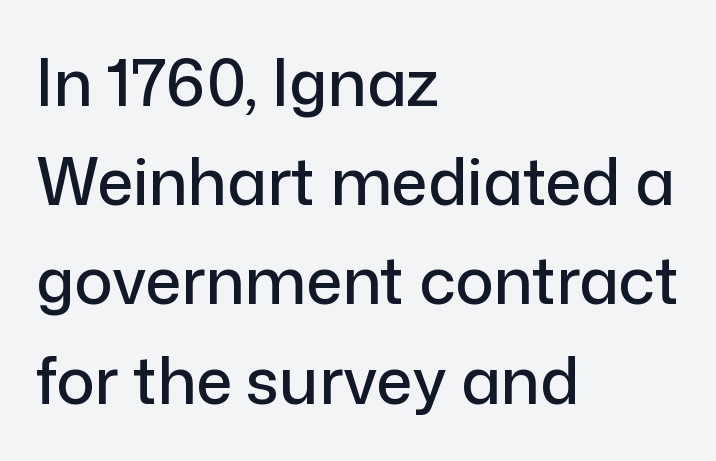
The image shows 64 px sans-serif type, upright; set left-aligned, normal line spacing (1.55x), normal letter spacing, not underlined; low stroke contrast and a medium x-height.
